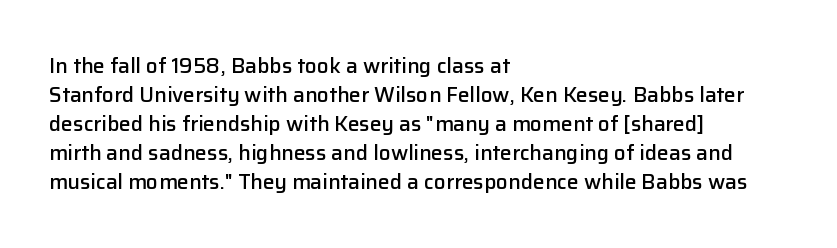
These lines keep a tight, regular rhythm from letter to letter. If you drew a ruler down the left edge, every line would touch it. Compared with an ordinary text face, these strokes are moderately heavier — a semibold. Whoever set this chose a conventional vertical rhythm. The glyphs are unaccompanied by any horizontal stroke below them.
